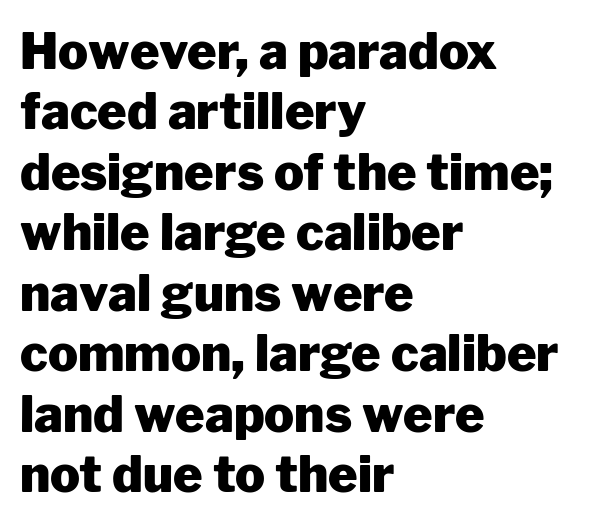
{"serif": "no", "italic": "no", "bold": "yes", "weight": "heavy", "width": "normal", "stroke_contrast": "low", "x_height": "medium", "monospaced": "no", "underline": "no", "align": "left", "line_spacing_ratio": 1.21, "letter_spacing": "normal", "letter_spacing_em": 0.0, "glyph_px": 50}
